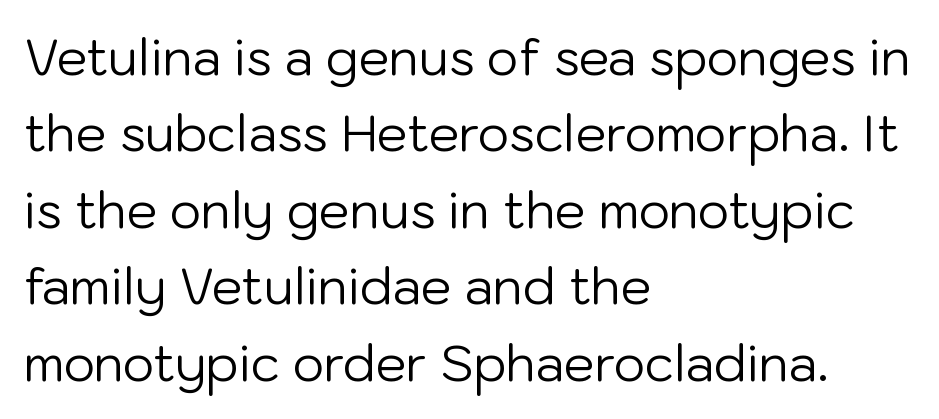
{"serif": "no", "italic": "no", "bold": "no", "weight": "regular", "width": "normal", "stroke_contrast": "low", "x_height": "medium", "monospaced": "no", "underline": "no", "align": "left", "line_spacing": "normal", "line_spacing_ratio": 1.56, "letter_spacing": "normal", "letter_spacing_em": 0.0, "glyph_px": 49}
